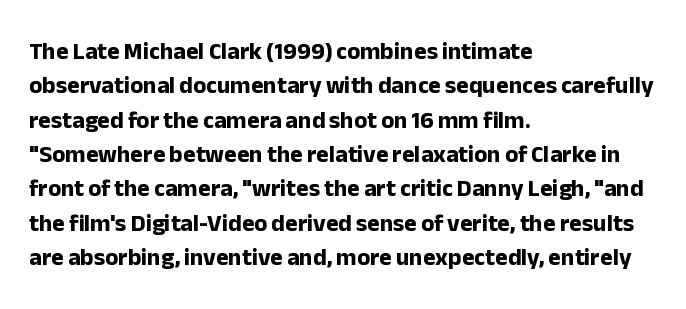
The passage shown is emphatically bold. The space directly below the letters is spotless. Italic? Not at all — the glyphs are vertical. The block of text has a typical density, with ordinary space between rows.
